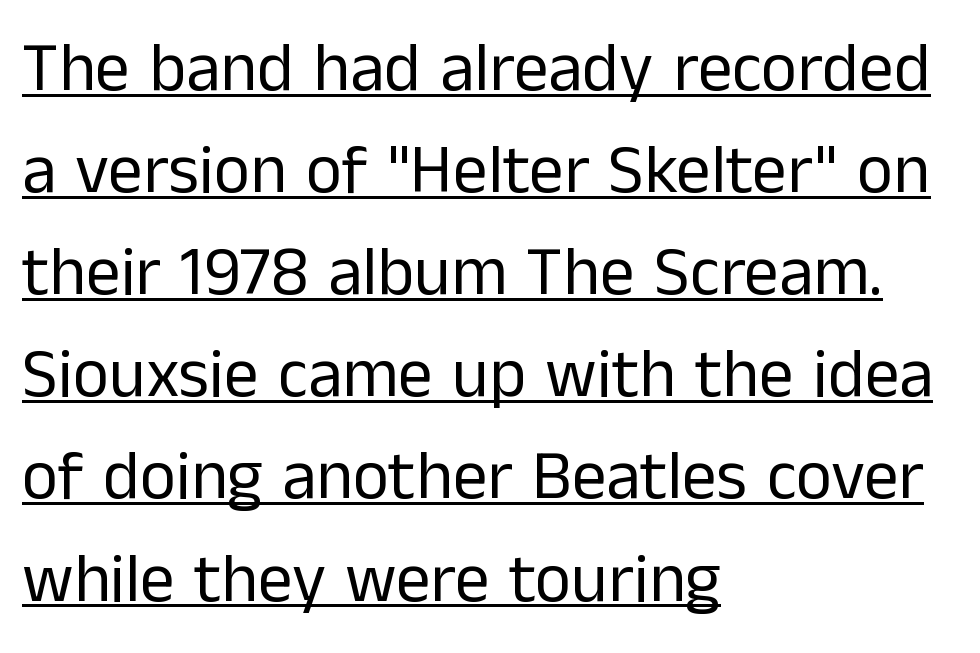
{"serif": "no", "italic": "no", "bold": "no", "weight": "regular", "width": "normal", "stroke_contrast": "low", "x_height": "medium", "monospaced": "no", "underline": "yes", "align": "left", "line_spacing": "normal", "line_spacing_ratio": 1.48, "letter_spacing": "normal", "letter_spacing_em": 0.0, "glyph_px": 69}
